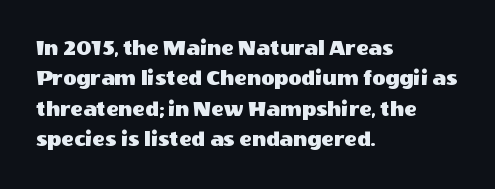
Q: Is the text italic (slanted)? A: No, it is upright.
Q: Is the text underlined? A: No.
Q: How is the paragraph aligned? A: Left-aligned.
Q: Is the spacing between letters normal or unusually wide? A: Normal.
Q: Is the spacing between lines tight, normal or loose? A: Normal.
